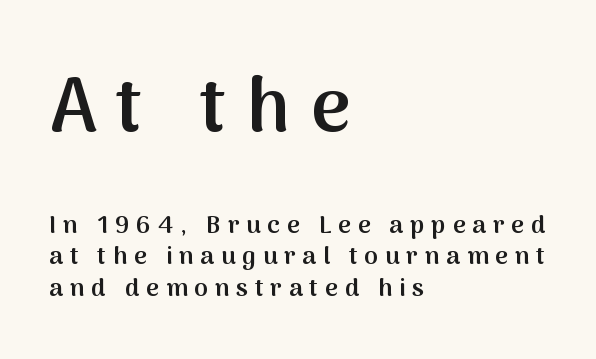
The image shows 76 px semibold sans-serif type, upright; set left-aligned, normal line spacing (1.26x), unusually wide letter spacing (+0.27 em), not underlined; the first (top) block is 3.04x larger; medium stroke contrast and a medium x-height.
